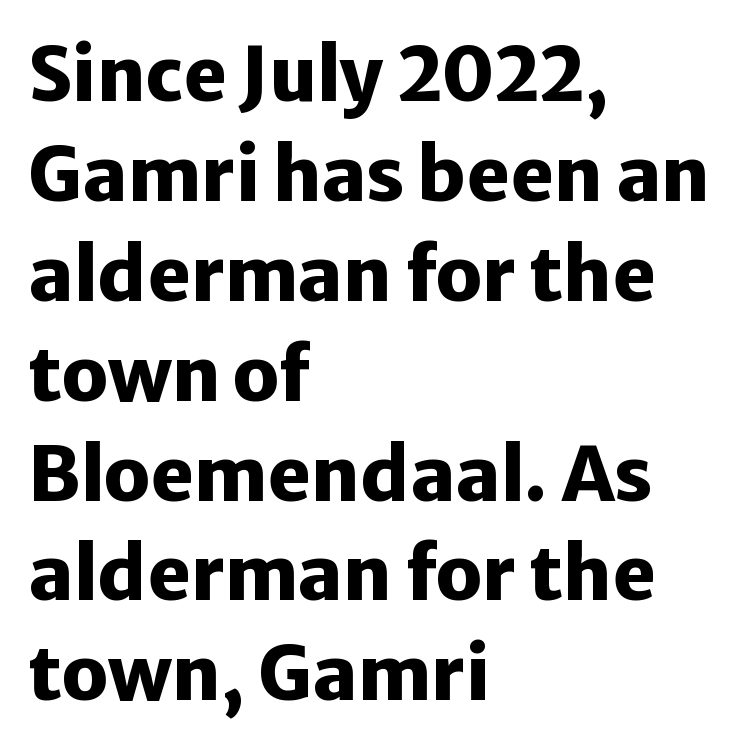
Rows of type keep a routine distance in the vertical direction. The ragged edge is on the right, which tells us the setting is flush left. The letters advance in unequal steps, a hallmark of proportional type. Check under the words: just untouched page. Unlike a traditional serif, this face leaves its strokes unadorned. The glyphs have the mass of a bold cut.
